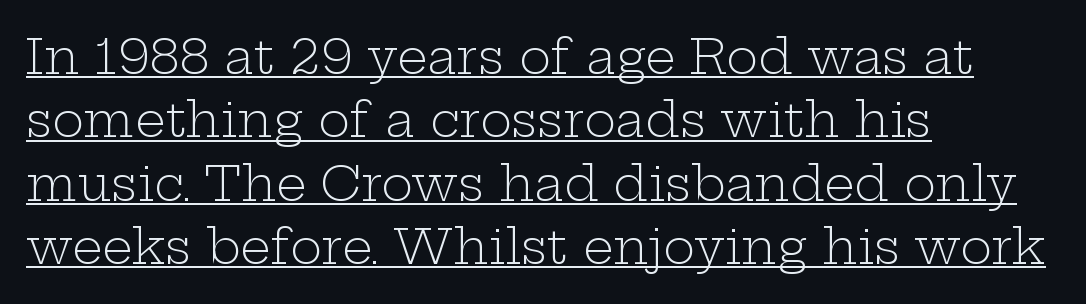
This sample has the flowing, uneven cadence of proportional lettering. Tracking value appears to be zero — textbook default spacing. Line beginnings align vertically; line endings do not. Successive baselines arrive at the customary interval.
